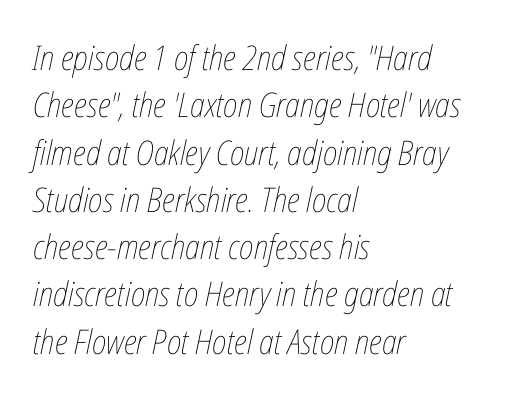
The image shows 34 px thin, condensed type, italic (leaning right); set left-aligned, normal line spacing (1.39x), normal letter spacing, not underlined; low stroke contrast and a medium x-height.
